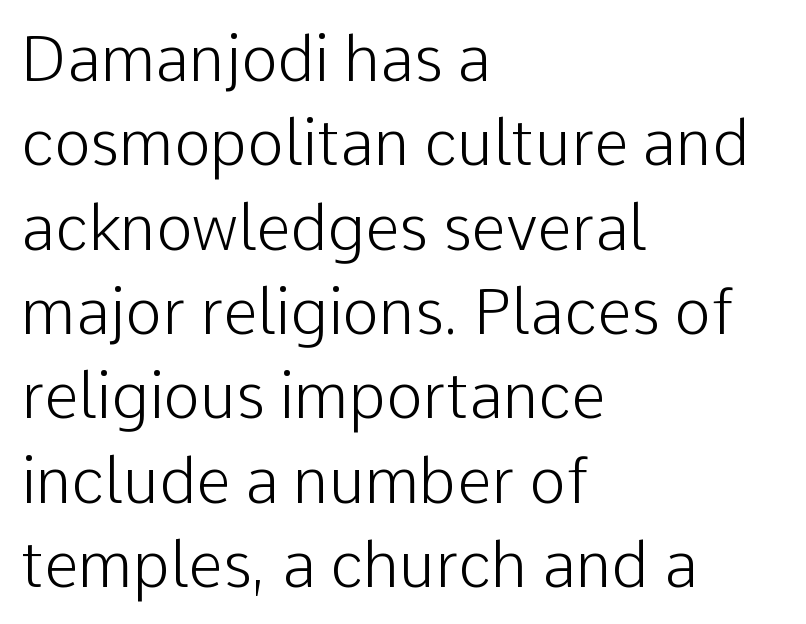
{"serif": "no", "italic": "no", "bold": "no", "weight": "light", "width": "normal", "stroke_contrast": "low", "x_height": "medium", "monospaced": "no", "underline": "no", "align": "left", "line_spacing": "normal", "line_spacing_ratio": 1.36, "letter_spacing": "normal", "letter_spacing_em": 0.0, "glyph_px": 62}
